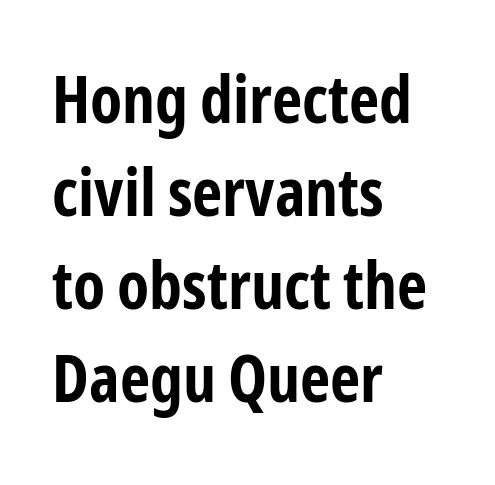
The image shows 66 px bold, condensed sans-serif type, upright; set left-aligned, normal line spacing (1.41x), normal letter spacing, not underlined; low stroke contrast and a medium x-height.
